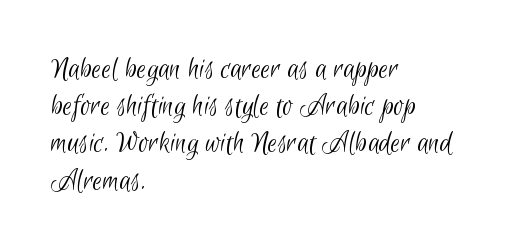
Q: Is the text bold? A: No.
Q: Is the typeface a serif or a sans-serif typeface? A: Sans-serif.
Q: Is the text underlined? A: No.
Q: How is the paragraph aligned? A: Left-aligned.
Q: Is the spacing between letters normal or unusually wide? A: Normal.
Q: Width (condensed, normal, or wide)? A: Condensed.
Q: Stroke contrast? A: Low.
Q: x-height? A: Small.
Q: Monospaced? A: No.
